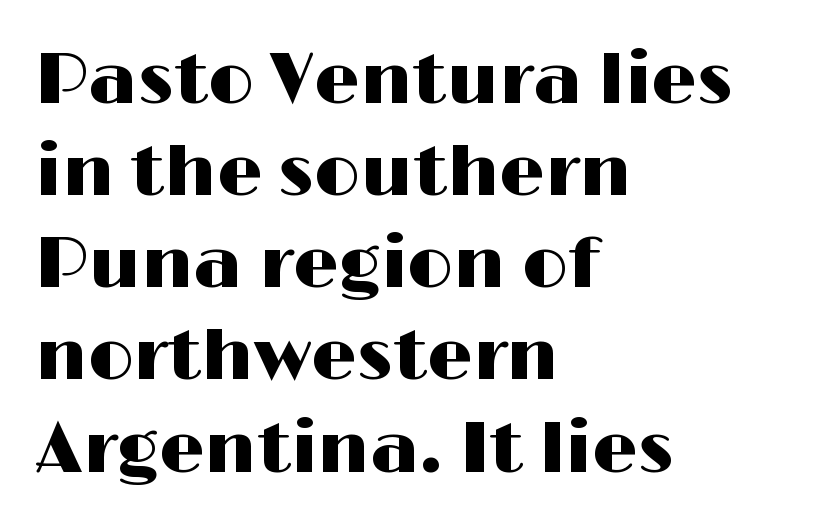
{"serif": "no", "italic": "no", "width": "wide", "stroke_contrast": "high", "x_height": "medium", "monospaced": "no", "underline": "no", "align": "left", "line_spacing": "normal", "line_spacing_ratio": 1.28, "letter_spacing": "normal", "letter_spacing_em": 0.0, "glyph_px": 72}
